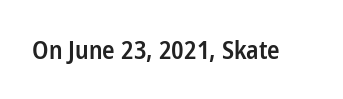
The image shows 25 px text type, upright; set normal letter spacing, not underlined.
